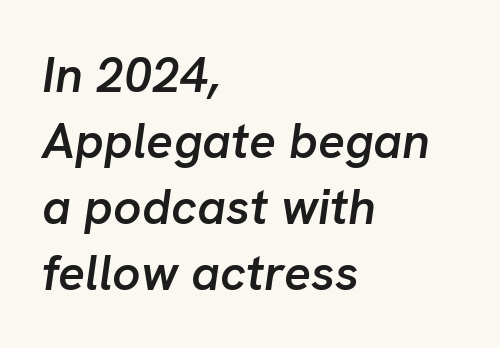
Leading matches the norm, producing a regular column. Strokes here are thickened, but only to semibold level. How are the letters spaced? Ordinarily, with no added tracking. Descender tails drop into unmarked territory. The face used here is proportionally spaced, like ordinary book or web type.
